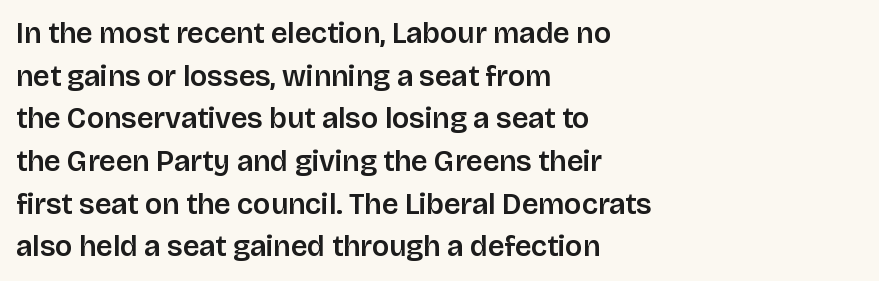
The image shows 29 px sans-serif type, upright; set left-aligned, normal line spacing (1.47x), normal letter spacing, not underlined; low stroke contrast and a large x-height.
